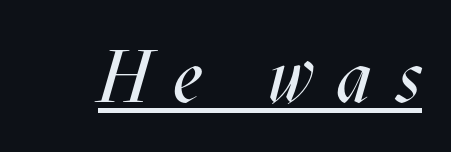
{"italic": "yes", "lean": "right", "slant_degrees": 17, "bold": "no", "weight": "regular", "width": "condensed", "stroke_contrast": "medium", "x_height": "large", "monospaced": "no", "underline": "yes", "letter_spacing": "wide", "letter_spacing_em": 0.33, "glyph_px": 75}
